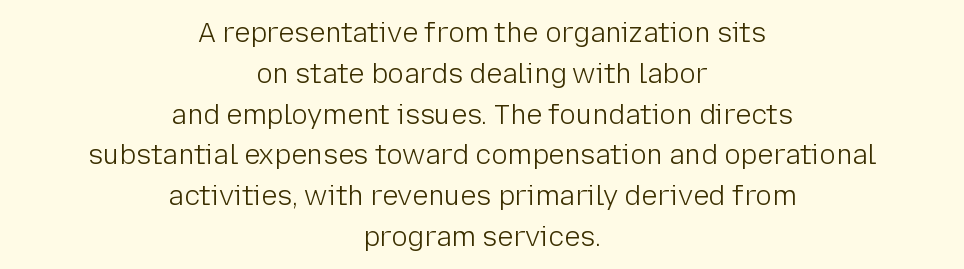
The image shows 27 px text type, upright; set centered, normal line spacing (1.51x), normal letter spacing, not underlined.
